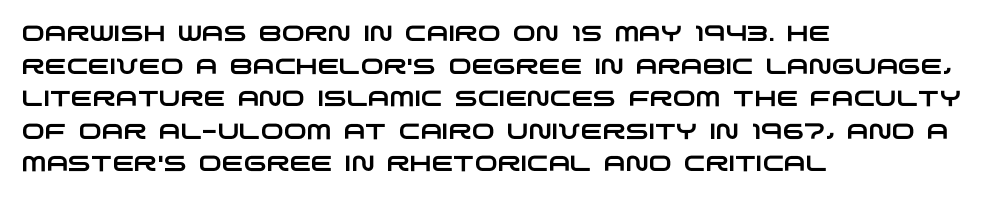
This sample is left-justified, so line endings fall wherever the words run out. Glyph-to-glyph distance matches everyday printed text. Each row of text sits above clean, open space. The space between consecutive lines is moderate.
